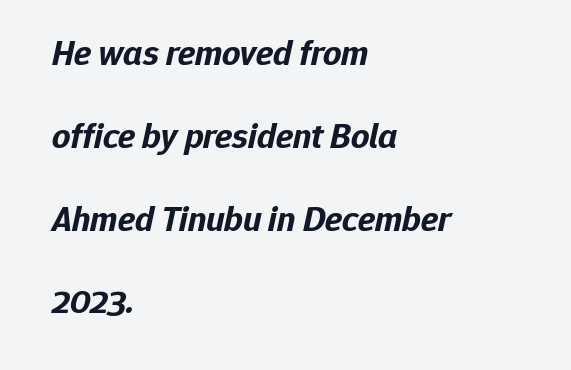
Q: Is the text bold? A: Yes.
Q: Is the text italic (slanted)? A: Yes, it leans right by about 12 degrees.
Q: Is the text underlined? A: No.
Q: How is the paragraph aligned? A: Left-aligned.
Q: Is the spacing between letters normal or unusually wide? A: Normal.
Q: Is the spacing between lines tight, normal or loose? A: Loose.
Q: Width (condensed, normal, or wide)? A: Normal.
Q: Stroke contrast? A: Low.
Q: x-height? A: Medium.
Q: Monospaced? A: No.
